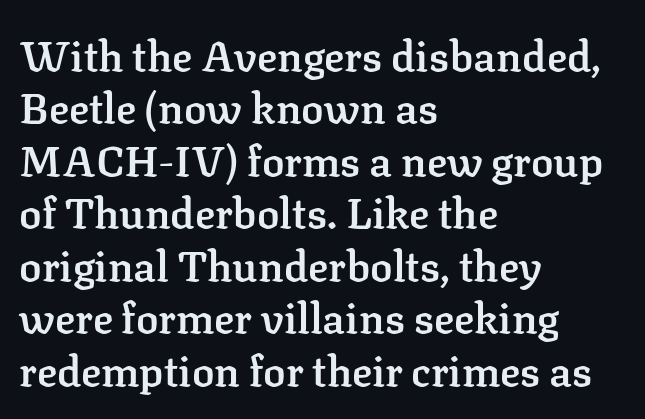
Q: Is the text bold? A: Semi-bold.
Q: Is the text italic (slanted)? A: No, it is upright.
Q: Is the typeface a serif or a sans-serif typeface? A: Serif.
Q: Is the text underlined? A: No.
Q: How is the paragraph aligned? A: Left-aligned.
Q: Is the spacing between letters normal or unusually wide? A: Normal.
Q: Is the spacing between lines tight, normal or loose? A: Normal.
Q: Width (condensed, normal, or wide)? A: Normal.
Q: Stroke contrast? A: Low.
Q: x-height? A: Medium.
Q: Monospaced? A: No.
